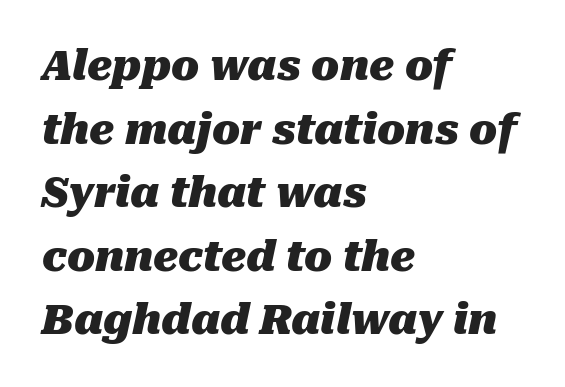
Q: Is the text bold? A: Yes.
Q: Is the text italic (slanted)? A: Yes, it leans right by about 10 degrees.
Q: Is the text underlined? A: No.
Q: How is the paragraph aligned? A: Left-aligned.
Q: Is the spacing between letters normal or unusually wide? A: Normal.
Q: Is the spacing between lines tight, normal or loose? A: Normal.
Q: Width (condensed, normal, or wide)? A: Normal.
Q: Stroke contrast? A: Medium.
Q: x-height? A: Medium.
Q: Monospaced? A: No.
